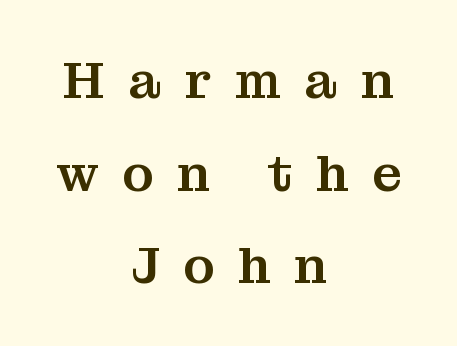
Q: Is the text italic (slanted)? A: No, it is upright.
Q: Is the typeface a serif or a sans-serif typeface? A: Serif.
Q: Is the text underlined? A: No.
Q: How is the paragraph aligned? A: Centered.
Q: Is the spacing between letters normal or unusually wide? A: Unusually wide.
Q: Width (condensed, normal, or wide)? A: Normal.
Q: Stroke contrast? A: Medium.
Q: x-height? A: Medium.
Q: Monospaced? A: No.
